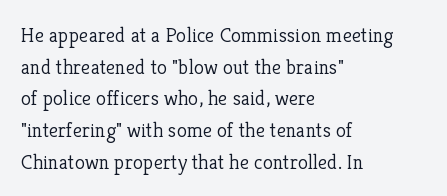
The image shows 21 px text type, upright; set left-aligned, normal line spacing (1.51x), normal letter spacing, not underlined.
